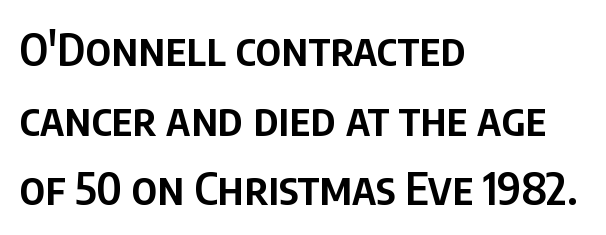
The image shows 45 px semibold, condensed sans-serif type, upright; set left-aligned, normal line spacing (1.55x), normal letter spacing, not underlined; low stroke contrast and a large x-height.
